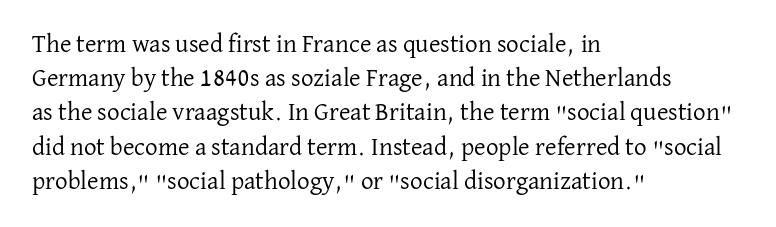
The image shows 25 px text type, upright; set left-aligned, normal line spacing (1.37x), normal letter spacing, not underlined.
